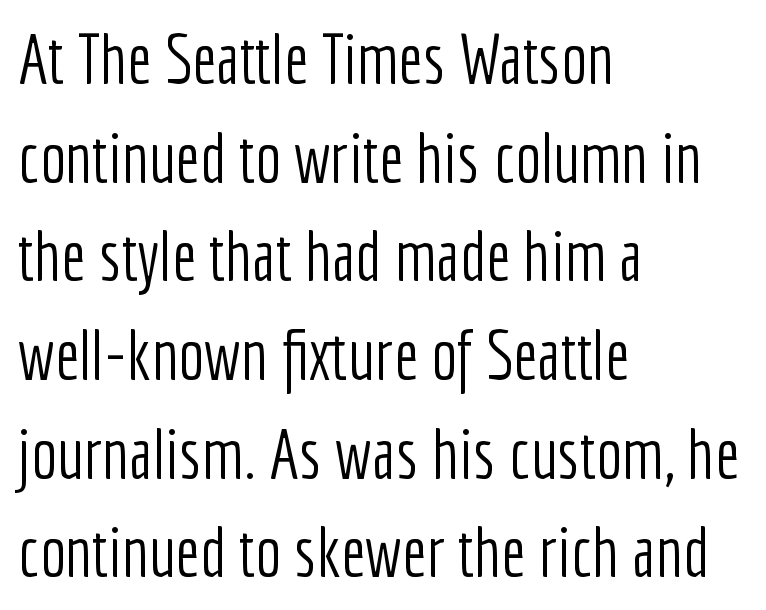
Q: Is the text bold? A: No.
Q: Is the text italic (slanted)? A: No, it is upright.
Q: Is the typeface a serif or a sans-serif typeface? A: Sans-serif.
Q: Is the text underlined? A: No.
Q: How is the paragraph aligned? A: Left-aligned.
Q: Is the spacing between letters normal or unusually wide? A: Normal.
Q: Is the spacing between lines tight, normal or loose? A: Normal.
Q: Width (condensed, normal, or wide)? A: Condensed.
Q: Stroke contrast? A: Low.
Q: x-height? A: Medium.
Q: Monospaced? A: No.
